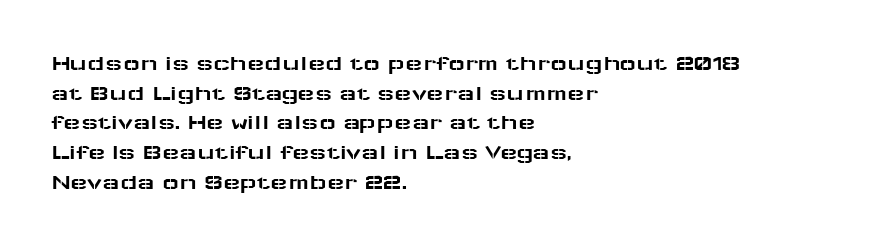
Q: Is the text italic (slanted)? A: No, it is upright.
Q: Is the text underlined? A: No.
Q: How is the paragraph aligned? A: Left-aligned.
Q: Is the spacing between letters normal or unusually wide? A: Normal.
Q: Is the spacing between lines tight, normal or loose? A: Normal.
